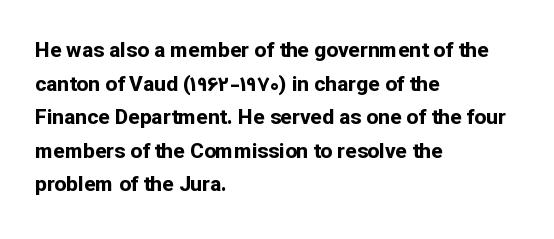
{"italic": "no", "bold": "yes", "underline": "no", "align": "left", "line_spacing": "normal", "line_spacing_ratio": 1.6, "letter_spacing": "normal", "letter_spacing_em": 0.0, "glyph_px": 21}
